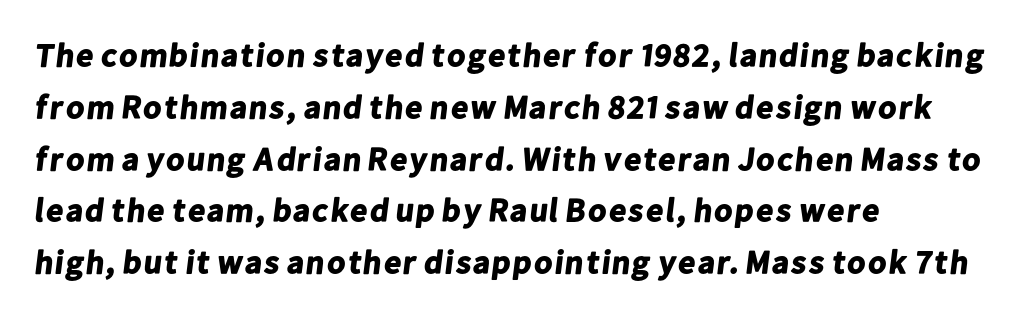
The image shows 33 px bold sans-serif type; set left-aligned, normal line spacing (1.57x), normal letter spacing, not underlined; low stroke contrast and a medium x-height.
